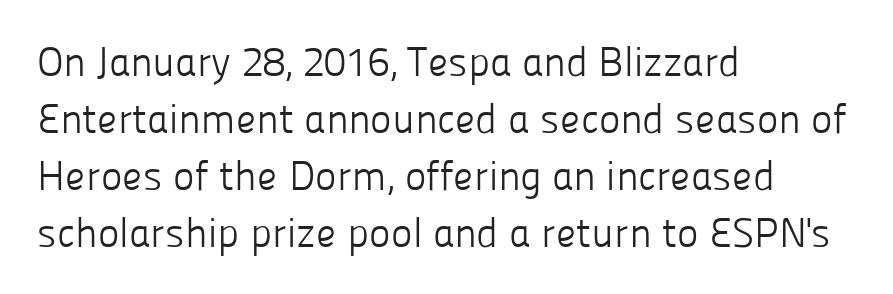
{"serif": "no", "italic": "no", "bold": "no", "weight": "light", "width": "normal", "stroke_contrast": "low", "x_height": "medium", "monospaced": "no", "underline": "no", "align": "left", "line_spacing": "normal", "line_spacing_ratio": 1.39, "letter_spacing": "normal", "letter_spacing_em": 0.0, "glyph_px": 41}
